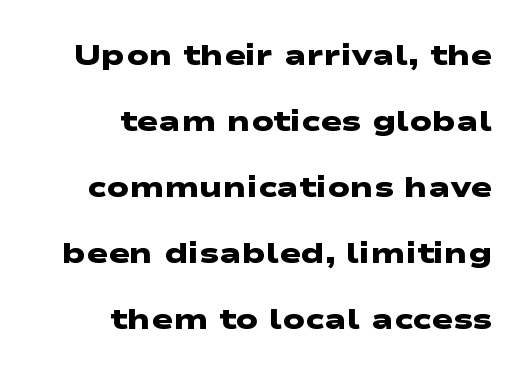
{"serif": "no", "bold": "yes", "weight": "heavy", "width": "wide", "stroke_contrast": "low", "x_height": "medium", "monospaced": "no", "underline": "no", "align": "right", "line_spacing": "loose", "line_spacing_ratio": 2.28, "letter_spacing": "normal", "letter_spacing_em": 0.0, "glyph_px": 29}
